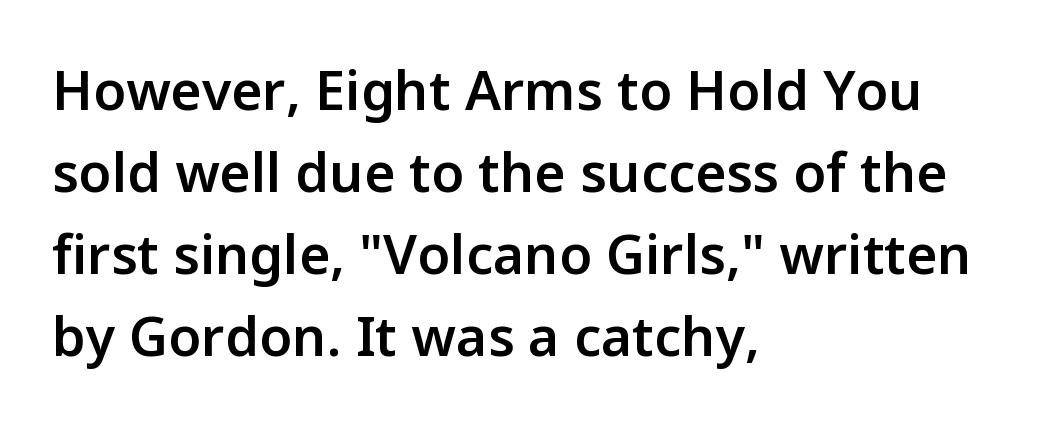
The image shows 54 px semibold sans-serif type, upright; set left-aligned, normal line spacing (1.52x), normal letter spacing, not underlined; low stroke contrast and a medium x-height.
